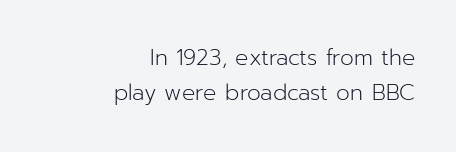
{"italic": "no", "bold": "no", "underline": "no", "align": "right", "line_spacing": "normal", "line_spacing_ratio": 1.61, "letter_spacing": "normal", "letter_spacing_em": 0.0, "glyph_px": 22}
